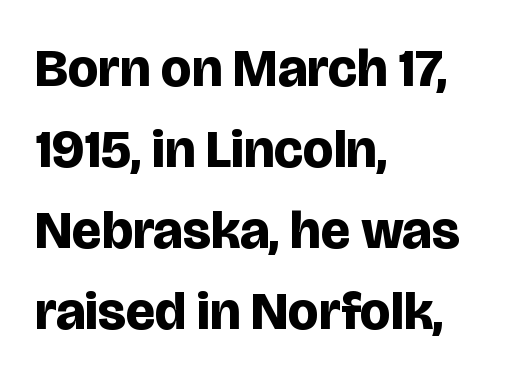
Q: Is the text bold? A: Yes.
Q: Is the text italic (slanted)? A: No, it is upright.
Q: Is the typeface a serif or a sans-serif typeface? A: Sans-serif.
Q: Is the text underlined? A: No.
Q: How is the paragraph aligned? A: Left-aligned.
Q: Is the spacing between letters normal or unusually wide? A: Normal.
Q: Is the spacing between lines tight, normal or loose? A: Normal.
Q: Width (condensed, normal, or wide)? A: Normal.
Q: Stroke contrast? A: Low.
Q: x-height? A: Large.
Q: Monospaced? A: No.
